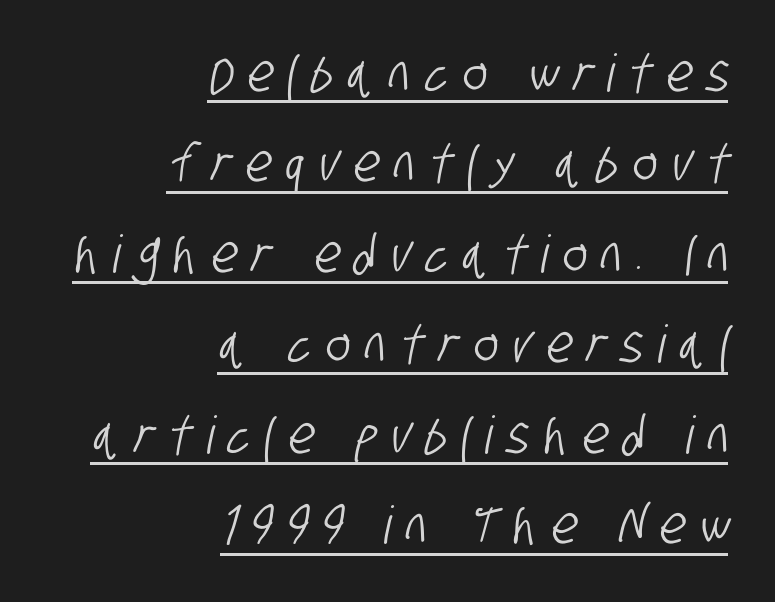
Type style note: lacks serifs. Here the designer chose a conventional face with non-uniform glyph widths. Caption: expanded tracking, letters set apart. Underlining? Definitely there. The text block is weighted toward the right margin, trailing off unevenly leftward.
